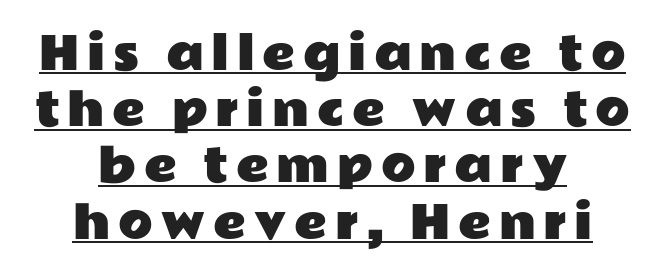
The image shows 45 px wide sans-serif type, upright; set centered, normal line spacing (1.25x), underlined; low stroke contrast and a medium x-height.
